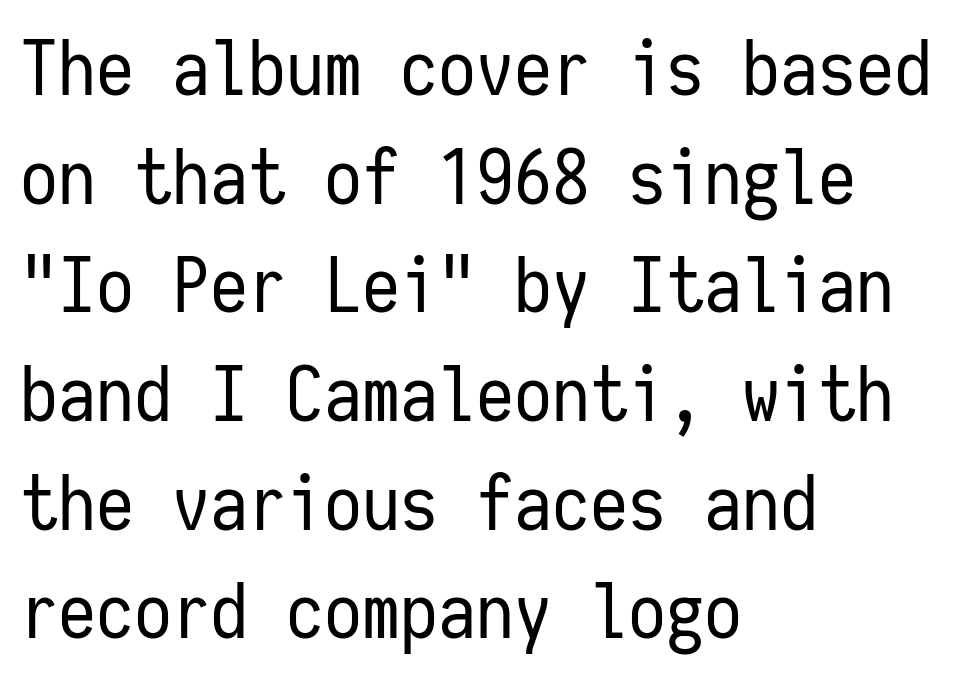
Q: Is the text bold? A: No.
Q: Is the text italic (slanted)? A: No, it is upright.
Q: Is the typeface a serif or a sans-serif typeface? A: Sans-serif.
Q: Is the text underlined? A: No.
Q: How is the paragraph aligned? A: Left-aligned.
Q: Is the spacing between letters normal or unusually wide? A: Normal.
Q: Is the spacing between lines tight, normal or loose? A: Normal.
Q: Width (condensed, normal, or wide)? A: Condensed.
Q: Stroke contrast? A: Low.
Q: x-height? A: Medium.
Q: Monospaced? A: Yes.
